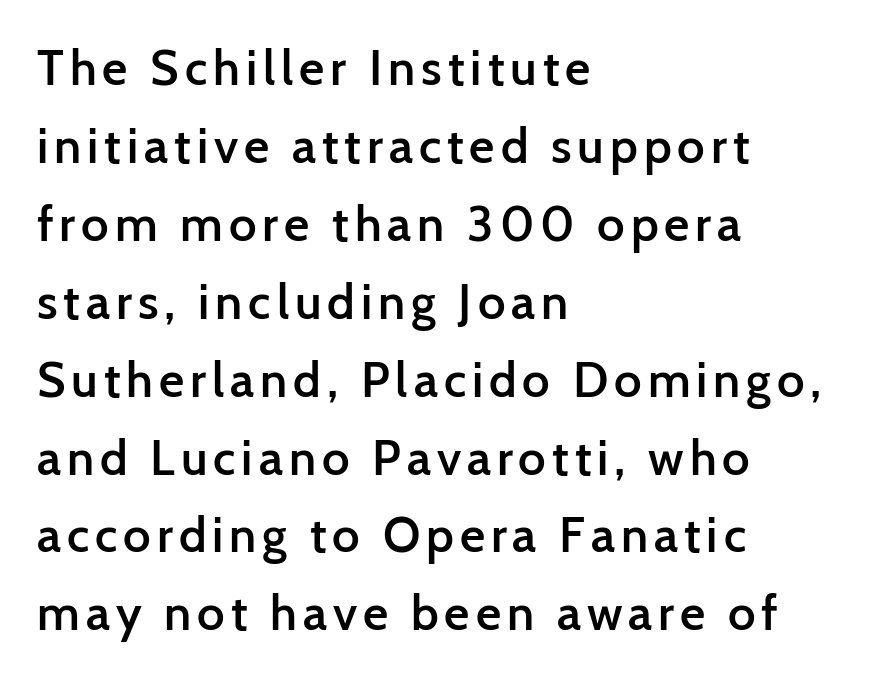
The image shows 49 px semibold sans-serif type, upright; set left-aligned, normal line spacing (1.59x), not underlined; low stroke contrast and a medium x-height.
